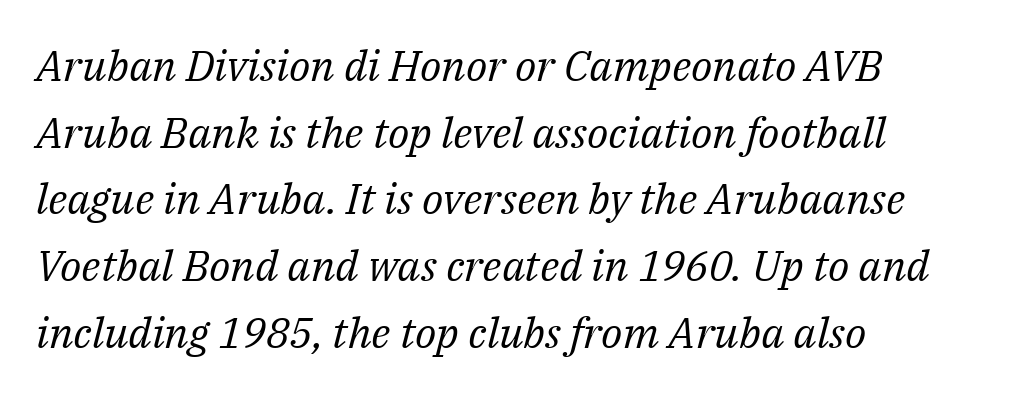
Old-style or modern, the face here clearly has serifs. The typesetting does not lean heavy: it is not bold. You could not count columns in this text — the font is proportionally spaced. A normal amount of white space separates one row of letters from the next. The baseline area is clear. Designer's note — italics engaged.
